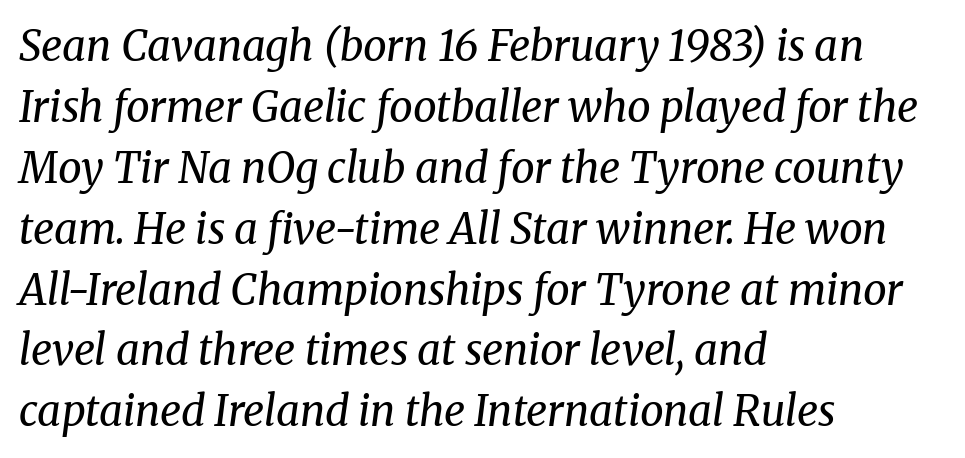
Q: Is the text bold? A: No.
Q: Is the text italic (slanted)? A: Yes, it leans right by about 8 degrees.
Q: Is the typeface a serif or a sans-serif typeface? A: Serif.
Q: Is the text underlined? A: No.
Q: How is the paragraph aligned? A: Left-aligned.
Q: Is the spacing between letters normal or unusually wide? A: Normal.
Q: Is the spacing between lines tight, normal or loose? A: Normal.
Q: Width (condensed, normal, or wide)? A: Normal.
Q: Stroke contrast? A: Medium.
Q: x-height? A: Medium.
Q: Monospaced? A: No.
